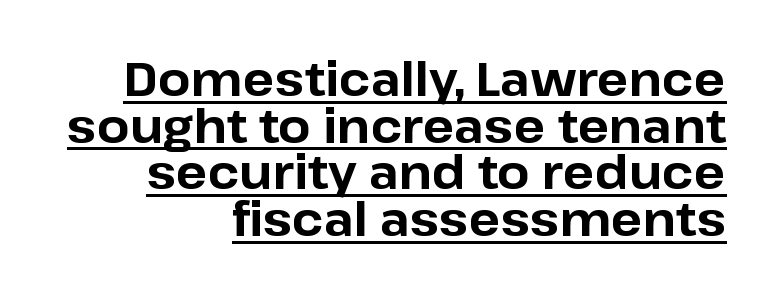
The image shows 47 px bold sans-serif type, upright; set right-aligned, tight line spacing (0.99x), normal letter spacing, underlined; low stroke contrast and a medium x-height.
